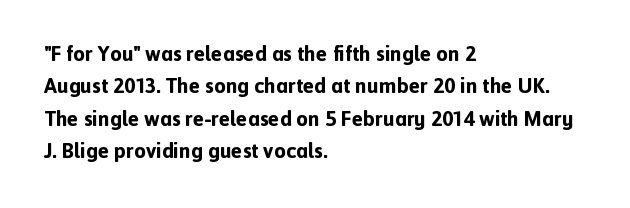
Unlike italic type, these characters show no tilt at all. Line starts are locked; line ends wander. Characters follow at the spacing the type designer built in. On the weight axis this lands at bold, roughly 700. The passage shown is not underscored anywhere.
